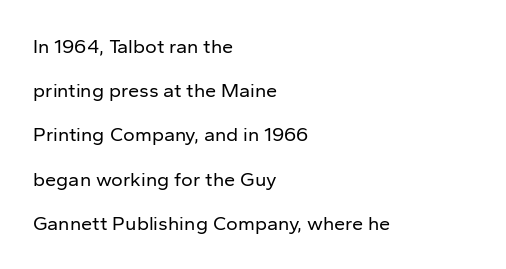
The image shows 20 px text type, upright; set left-aligned, loose line spacing (2.21x), normal letter spacing, not underlined.
